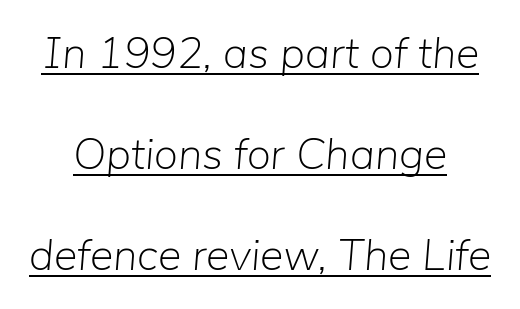
{"italic": "yes", "lean": "right", "slant_degrees": 5, "bold": "no", "weight": "light", "width": "normal", "stroke_contrast": "low", "x_height": "medium", "monospaced": "no", "underline": "yes", "line_spacing": "loose", "line_spacing_ratio": 2.29, "letter_spacing": "normal", "letter_spacing_em": 0.0, "glyph_px": 44}
